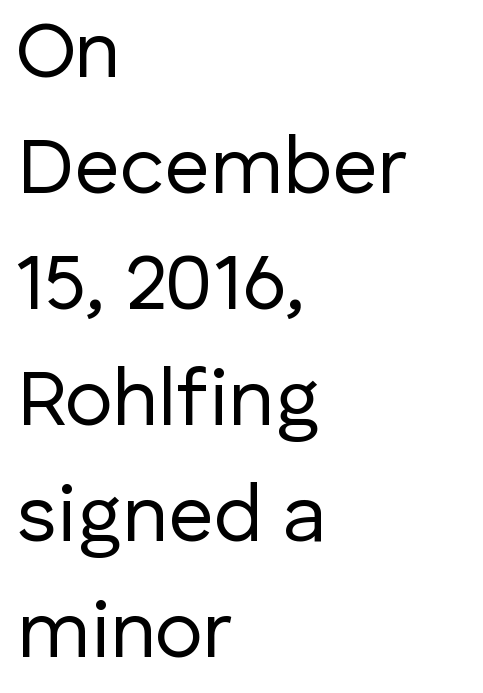
{"serif": "no", "italic": "no", "bold": "no", "weight": "regular", "width": "normal", "stroke_contrast": "low", "x_height": "medium", "monospaced": "no", "underline": "no", "align": "left", "line_spacing": "normal", "line_spacing_ratio": 1.45, "letter_spacing": "normal", "letter_spacing_em": 0.0, "glyph_px": 80}
